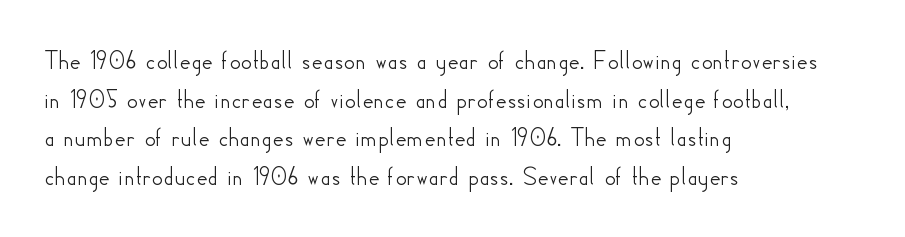
The image shows 27 px text type, upright; set left-aligned, normal line spacing (1.43x), normal letter spacing, not underlined.
